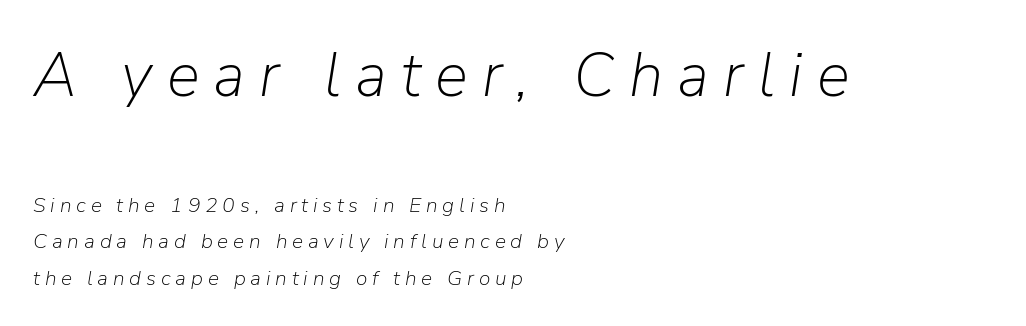
Q: Is the text bold? A: No.
Q: Is the text italic (slanted)? A: Yes, it leans right by about 9 degrees.
Q: Is the text underlined? A: No.
Q: How is the paragraph aligned? A: Left-aligned.
Q: Is the spacing between letters normal or unusually wide? A: Unusually wide.
Q: Which block of text is set in a larger size, the first (top) or the second (bottom)? A: The first (top) one.
Q: Width (condensed, normal, or wide)? A: Normal.
Q: Stroke contrast? A: Low.
Q: x-height? A: Medium.
Q: Monospaced? A: No.
